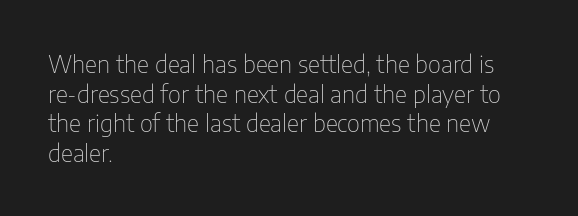
{"italic": "no", "bold": "no", "underline": "no", "align": "left", "line_spacing_ratio": 1.23, "letter_spacing": "normal", "letter_spacing_em": 0.0, "glyph_px": 24}
